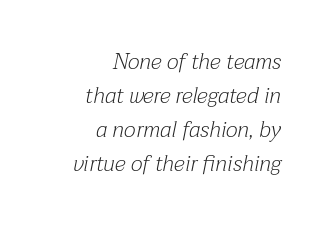
Q: Is the text bold? A: No.
Q: Is the text italic (slanted)? A: Yes, it leans right by about 12 degrees.
Q: Is the text underlined? A: No.
Q: How is the paragraph aligned? A: Right-aligned.
Q: Is the spacing between letters normal or unusually wide? A: Normal.
Q: Is the spacing between lines tight, normal or loose? A: Normal.
